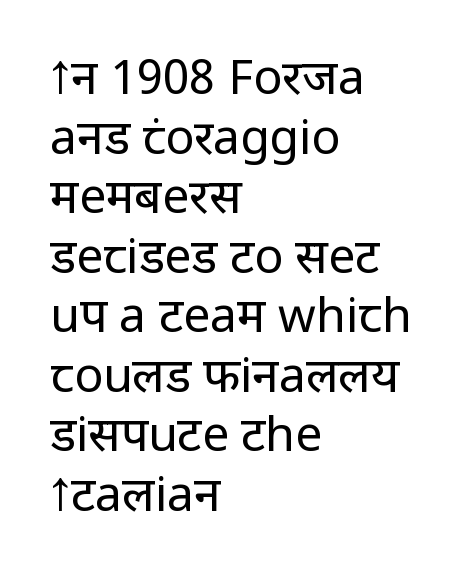
The image shows 48 px regular-weight sans-serif type, upright; set left-aligned, line spacing 1.24x, normal letter spacing, not underlined; low stroke contrast and a medium x-height.
